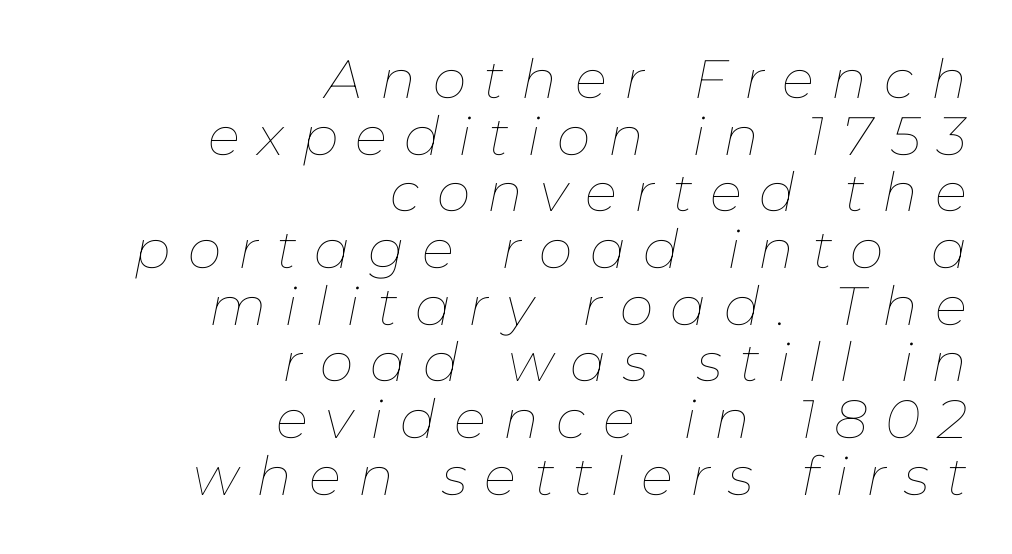
Letters rest on an invisible, unmarked baseline. The face used here is proportionally spaced, like ordinary book or web type. The letterforms sit at book weight or below. Closely set lines give the paragraph a compact silhouette. Caption: expanded tracking, letters set apart.
